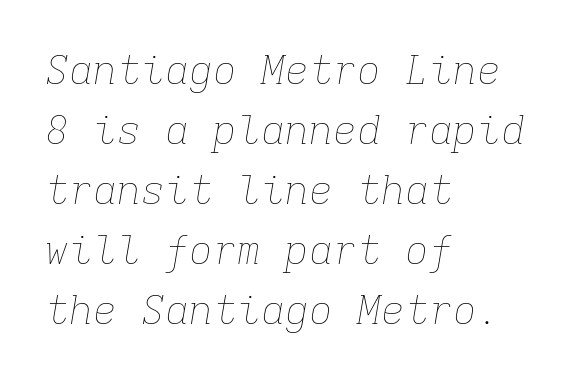
Q: Is the text bold? A: No.
Q: Is the text italic (slanted)? A: Yes, it leans right by about 9 degrees.
Q: Is the text underlined? A: No.
Q: How is the paragraph aligned? A: Left-aligned.
Q: Is the spacing between letters normal or unusually wide? A: Normal.
Q: Is the spacing between lines tight, normal or loose? A: Normal.
Q: Width (condensed, normal, or wide)? A: Normal.
Q: Stroke contrast? A: Low.
Q: x-height? A: Medium.
Q: Monospaced? A: Yes.
